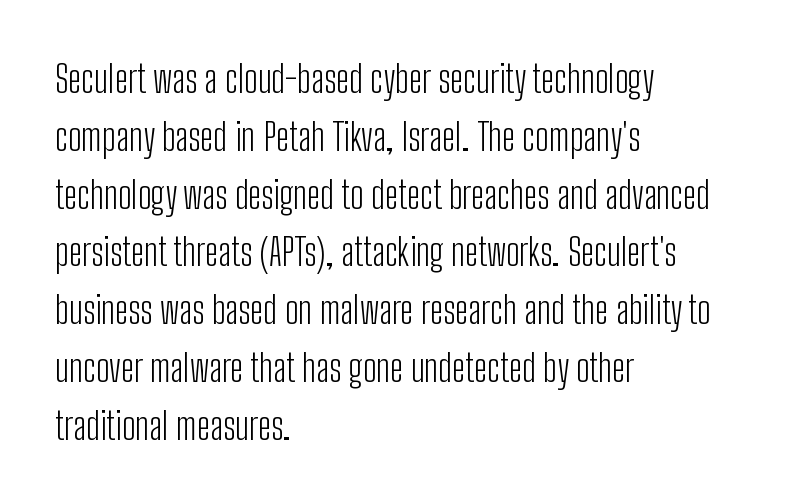
Q: Is the text bold? A: No.
Q: Is the text italic (slanted)? A: No, it is upright.
Q: Is the typeface a serif or a sans-serif typeface? A: Sans-serif.
Q: Is the text underlined? A: No.
Q: How is the paragraph aligned? A: Left-aligned.
Q: Is the spacing between letters normal or unusually wide? A: Normal.
Q: Is the spacing between lines tight, normal or loose? A: Normal.
Q: Width (condensed, normal, or wide)? A: Condensed.
Q: Stroke contrast? A: Low.
Q: x-height? A: Medium.
Q: Monospaced? A: No.
